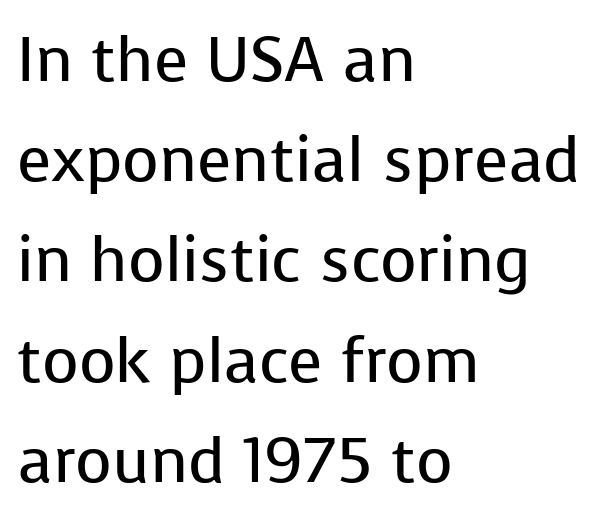
The image shows 63 px regular-weight sans-serif type, upright; set left-aligned, normal line spacing (1.59x), normal letter spacing, not underlined; low stroke contrast and a medium x-height.
